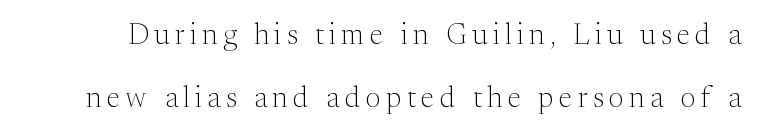
The image shows 29 px light serif type, upright; set loose line spacing (2.16x), not underlined; medium stroke contrast and a medium x-height.
